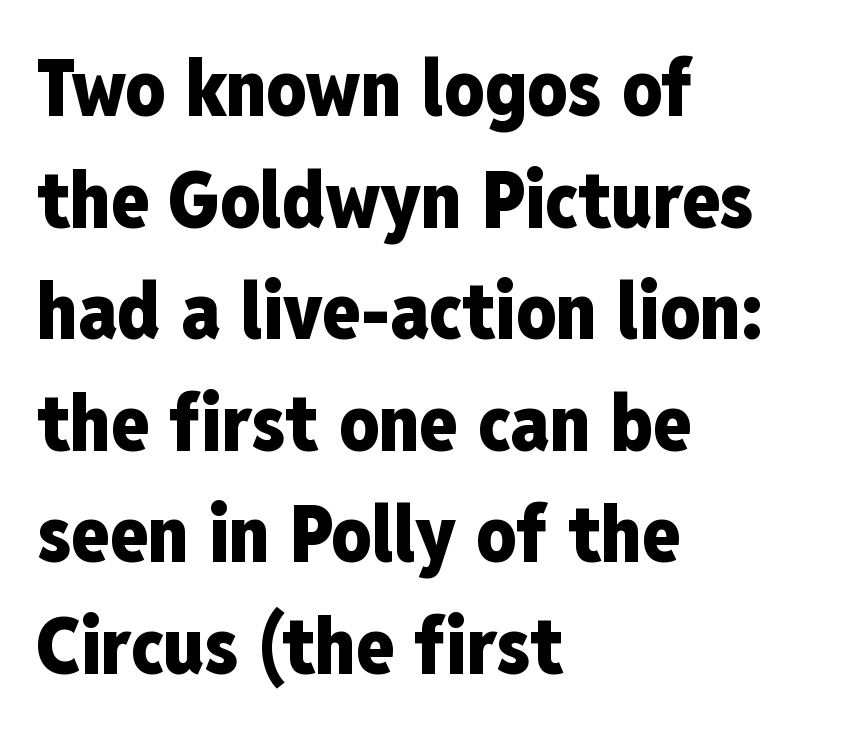
The image shows 78 px heavy, condensed sans-serif type, upright; set left-aligned, normal line spacing (1.43x), normal letter spacing, not underlined; low stroke contrast and a medium x-height.
